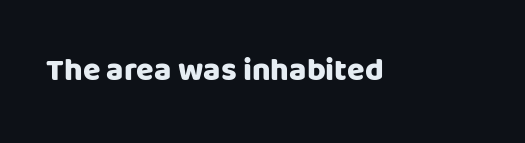
The image shows 32 px heavy sans-serif type, upright; set normal letter spacing, not underlined; low stroke contrast and a large x-height.
